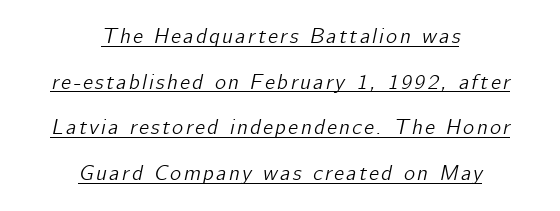
Is the type slanted? Yes — the strokes lean at a clear angle. Compared with undecorated copy, this sample adds a rule below the words. One-word summary of the alignment: center. Each new line begins a long way beneath the previous one.
